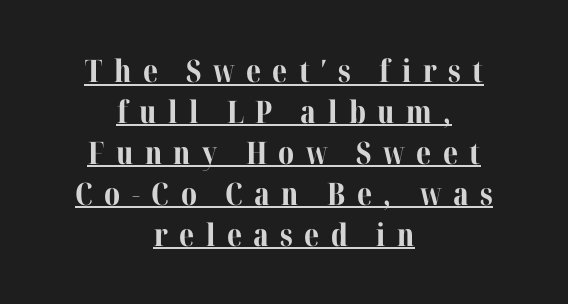
The image shows 31 px bold serif type, upright; set centered, normal line spacing (1.32x), unusually wide letter spacing (+0.37 em), underlined; medium stroke contrast and a medium x-height.
